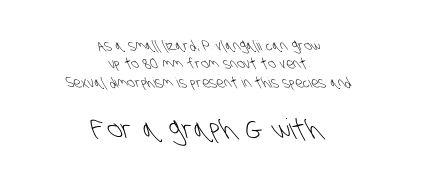
Q: Is the text bold? A: No.
Q: Is the typeface a serif or a sans-serif typeface? A: Sans-serif.
Q: Is the text underlined? A: No.
Q: How is the paragraph aligned? A: Centered.
Q: Is the spacing between letters normal or unusually wide? A: Normal.
Q: Is the spacing between lines tight, normal or loose? A: Normal.
Q: Which block of text is set in a larger size, the first (top) or the second (bottom)? A: The second (bottom) one.
Q: Width (condensed, normal, or wide)? A: Condensed.
Q: Stroke contrast? A: Low.
Q: x-height? A: Large.
Q: Monospaced? A: No.
